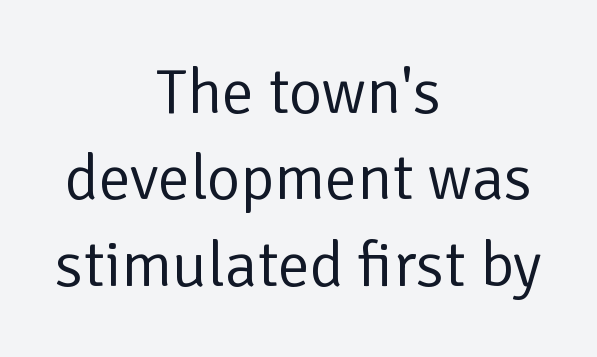
The image shows 64 px regular-weight sans-serif type, upright; set centered, normal line spacing (1.35x), normal letter spacing, not underlined; low stroke contrast and a medium x-height.
